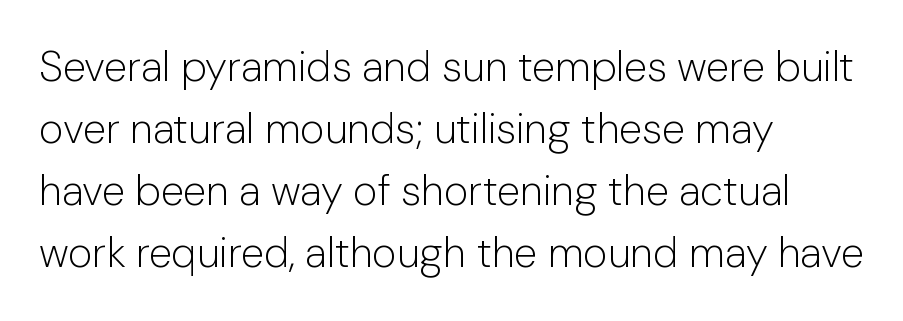
The image shows 42 px light sans-serif type, upright; set left-aligned, normal line spacing (1.48x), normal letter spacing, not underlined; low stroke contrast and a medium x-height.
